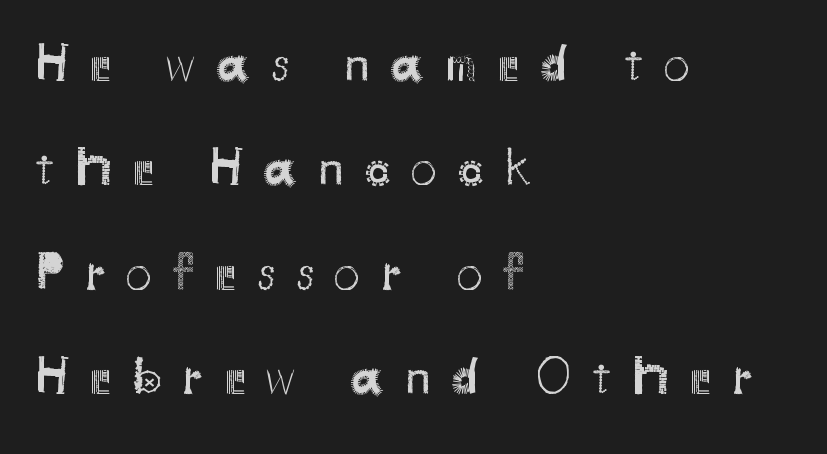
The image shows 53 px regular-weight sans-serif type, upright; set left-aligned, loose line spacing (1.97x), unusually wide letter spacing (+0.39 em), not underlined; medium stroke contrast and a small x-height.
